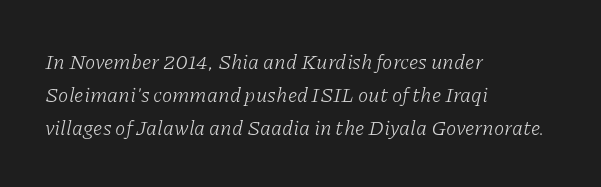
The image shows 21 px text type, italic (leaning right); set left-aligned, normal line spacing (1.56x), normal letter spacing, not underlined.
